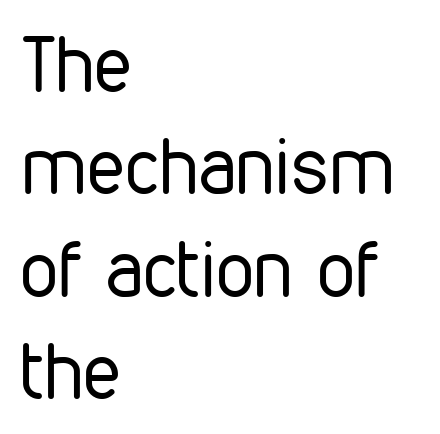
No letter is thick-stroked: the sample isn't bold. Look at the tracking — it's just the regular setting, nothing added. Each letter's strokes conclude bluntly, with no projecting serifs. A typesetter would call this proportional, since set widths differ per character. Line starts are locked; line ends wander.
